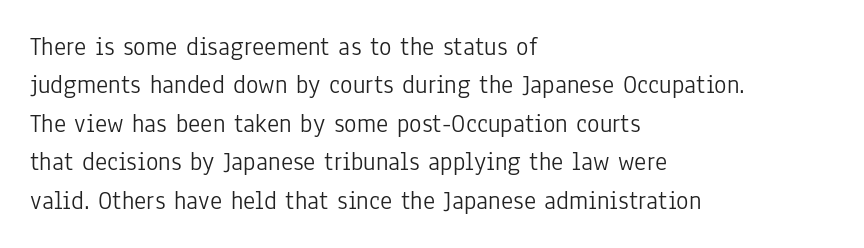
{"italic": "no", "bold": "no", "underline": "no", "align": "left", "line_spacing": "normal", "line_spacing_ratio": 1.48, "letter_spacing": "normal", "letter_spacing_em": 0.0, "glyph_px": 26}
